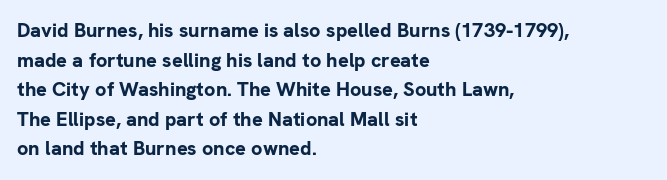
Q: Is the text bold? A: Yes.
Q: Is the text italic (slanted)? A: No, it is upright.
Q: Is the text underlined? A: No.
Q: How is the paragraph aligned? A: Left-aligned.
Q: Is the spacing between letters normal or unusually wide? A: Normal.
Q: Is the spacing between lines tight, normal or loose? A: Normal.
